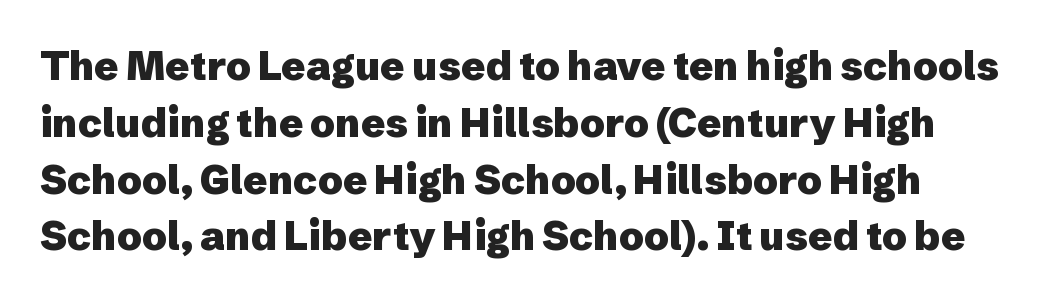
{"serif": "no", "italic": "no", "bold": "yes", "weight": "heavy", "width": "normal", "stroke_contrast": "low", "x_height": "medium", "monospaced": "no", "underline": "no", "line_spacing": "normal", "line_spacing_ratio": 1.42, "letter_spacing": "normal", "letter_spacing_em": 0.0, "glyph_px": 40}
